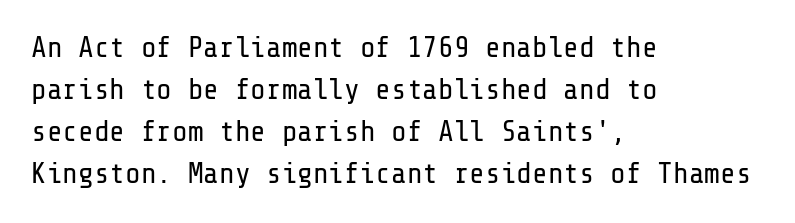
The image shows 29 px regular-weight sans-serif type, upright; set left-aligned, normal line spacing (1.45x), normal letter spacing, not underlined; low stroke contrast and a medium x-height.
